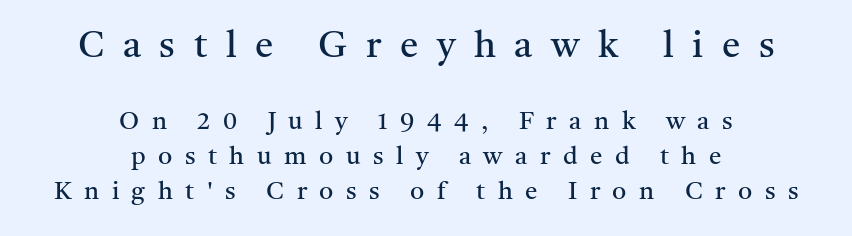
Q: Is the text bold? A: No.
Q: Is the text italic (slanted)? A: No, it is upright.
Q: Is the typeface a serif or a sans-serif typeface? A: Serif.
Q: Is the text underlined? A: No.
Q: How is the paragraph aligned? A: Centered.
Q: Is the spacing between letters normal or unusually wide? A: Unusually wide.
Q: Is the spacing between lines tight, normal or loose? A: Normal.
Q: Which block of text is set in a larger size, the first (top) or the second (bottom)? A: The first (top) one.
Q: Width (condensed, normal, or wide)? A: Normal.
Q: Stroke contrast? A: Medium.
Q: x-height? A: Medium.
Q: Monospaced? A: No.
